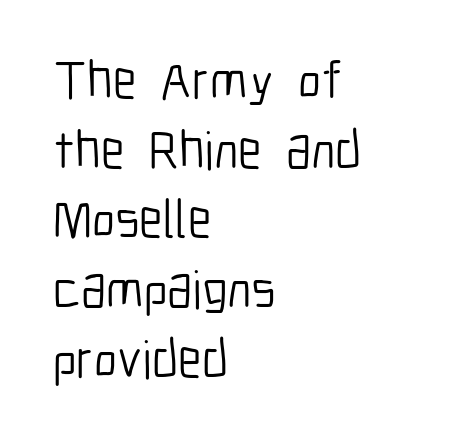
Horizontal bands of white between lines are of average thickness. The typesetter chose a ragged-right arrangement here. The typesetting does not lean heavy: it is not bold. Unlike a traditional serif, this face leaves its strokes unadorned. Every character sits straight up, as roman type does.
